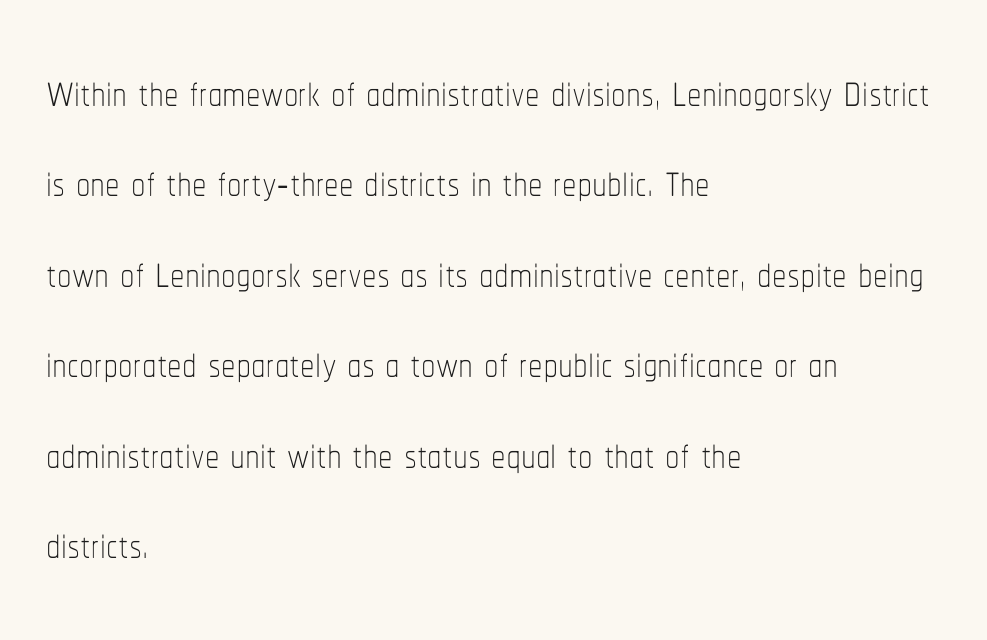
Q: Is the text bold? A: No.
Q: Is the text italic (slanted)? A: No, it is upright.
Q: Is the text underlined? A: No.
Q: How is the paragraph aligned? A: Left-aligned.
Q: Is the spacing between letters normal or unusually wide? A: Normal.
Q: Is the spacing between lines tight, normal or loose? A: Normal.
Q: Width (condensed, normal, or wide)? A: Condensed.
Q: Stroke contrast? A: Low.
Q: x-height? A: Medium.
Q: Monospaced? A: No.
